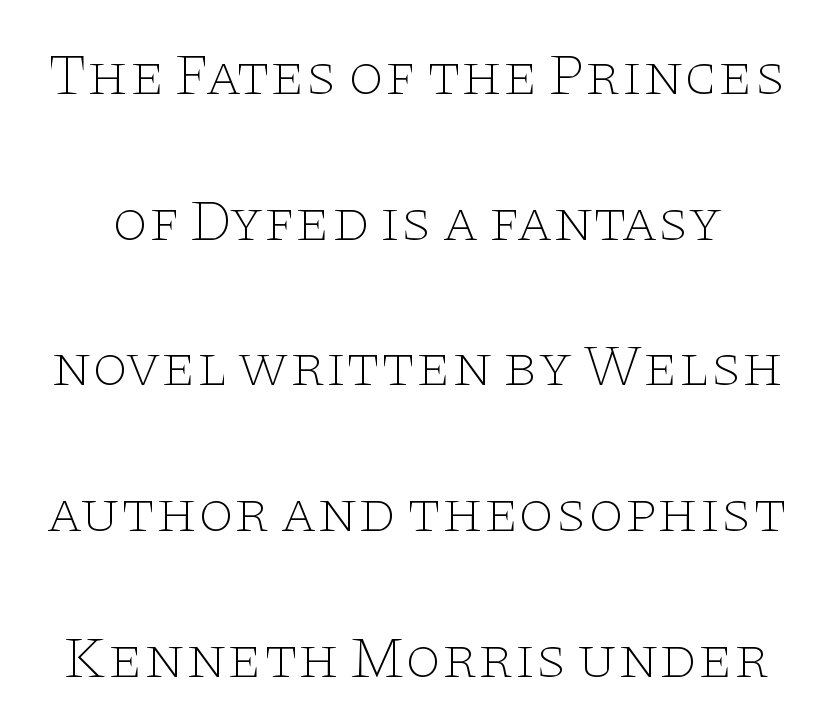
The passage shown has conventional tracking throughout. The specimen omits any rule beneath the text block's lines. This is the regular roman posture of the typeface. Proportional: the letters do not fall into vertical columns. No extra ink here — the face is not bold.
